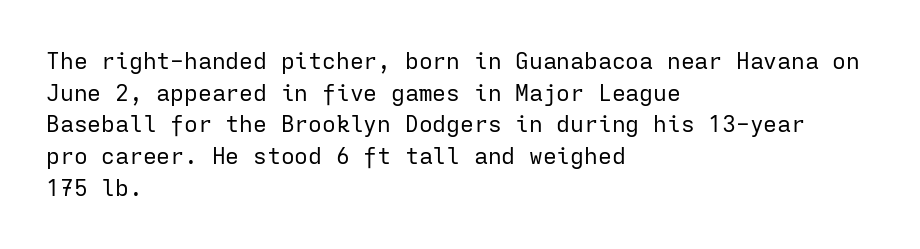
{"italic": "no", "bold": "no", "underline": "no", "align": "left", "line_spacing": "normal", "line_spacing_ratio": 1.38, "letter_spacing": "normal", "letter_spacing_em": 0.0, "glyph_px": 23}
